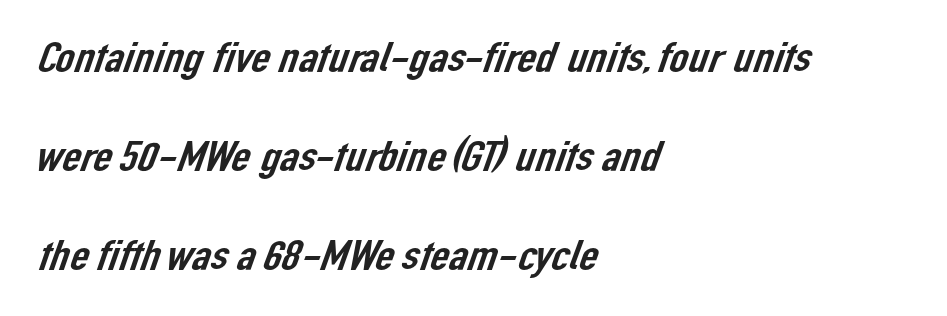
Q: Is the typeface a serif or a sans-serif typeface? A: Sans-serif.
Q: Is the text underlined? A: No.
Q: How is the paragraph aligned? A: Left-aligned.
Q: Is the spacing between letters normal or unusually wide? A: Normal.
Q: Is the spacing between lines tight, normal or loose? A: Loose.
Q: Width (condensed, normal, or wide)? A: Normal.
Q: Stroke contrast? A: Low.
Q: x-height? A: Medium.
Q: Monospaced? A: No.
